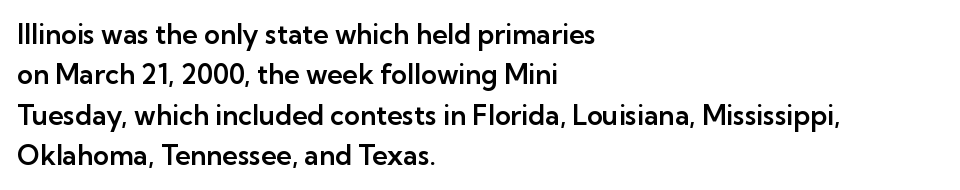
Q: Is the text italic (slanted)? A: No, it is upright.
Q: Is the text underlined? A: No.
Q: How is the paragraph aligned? A: Left-aligned.
Q: Is the spacing between letters normal or unusually wide? A: Normal.
Q: Is the spacing between lines tight, normal or loose? A: Normal.
